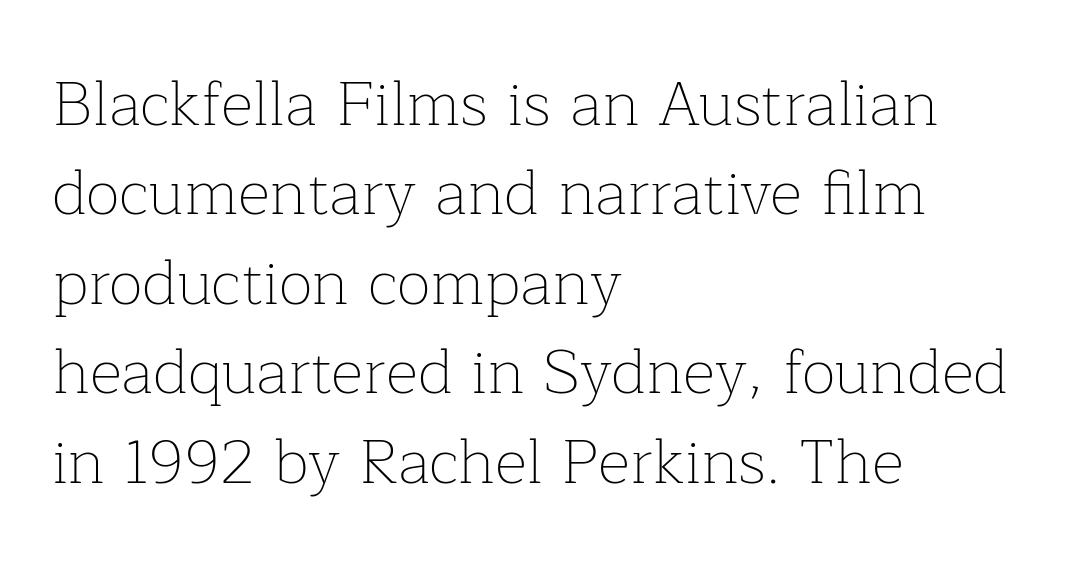
Style check: upright. How would I describe the line gaps? Plain and ordinary. The ragged edge is on the right, which tells us the setting is flush left. Classification — serif. What stands out about the letter spacing? Nothing — it is the standard amount.
